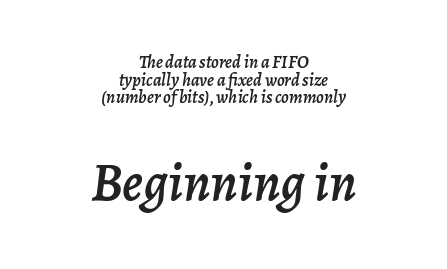
The image shows 54 px text type, italic (leaning right); set centered, tight line spacing (0.98x), normal letter spacing, not underlined; the second (bottom) block is 3.0x larger; low stroke contrast and a medium x-height.
